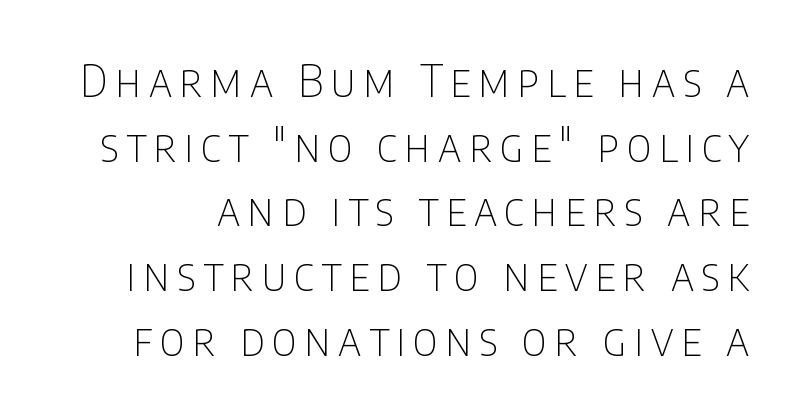
Q: Is the text bold? A: No.
Q: Is the text italic (slanted)? A: No, it is upright.
Q: Is the typeface a serif or a sans-serif typeface? A: Sans-serif.
Q: Is the text underlined? A: No.
Q: Is the spacing between lines tight, normal or loose? A: Normal.
Q: Width (condensed, normal, or wide)? A: Condensed.
Q: Stroke contrast? A: Low.
Q: x-height? A: Large.
Q: Monospaced? A: No.
